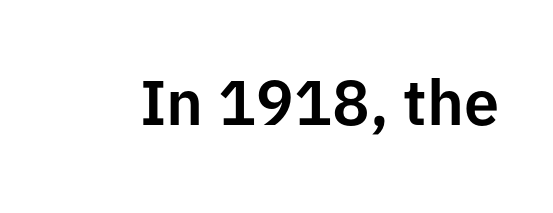
In terms of letterspacing, this is plain default setting. These lines are rendered in a variable-pitch font. Lines of text with bare space underneath. Typographically, this falls in the sans-serif category. Rendered with straight, roman letterforms.
